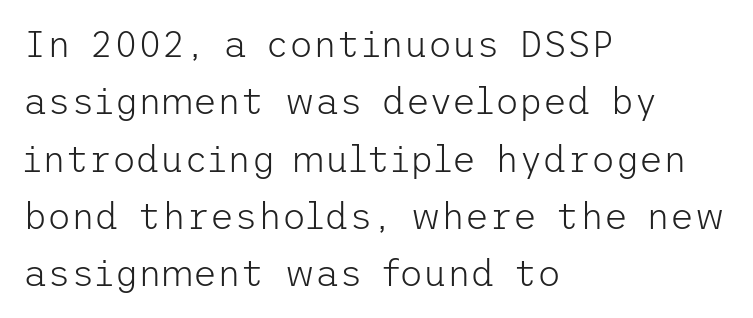
Q: Is the text bold? A: No.
Q: Is the text italic (slanted)? A: No, it is upright.
Q: Is the typeface a serif or a sans-serif typeface? A: Sans-serif.
Q: Is the text underlined? A: No.
Q: How is the paragraph aligned? A: Left-aligned.
Q: Is the spacing between letters normal or unusually wide? A: Normal.
Q: Is the spacing between lines tight, normal or loose? A: Normal.
Q: Width (condensed, normal, or wide)? A: Normal.
Q: Stroke contrast? A: Low.
Q: x-height? A: Medium.
